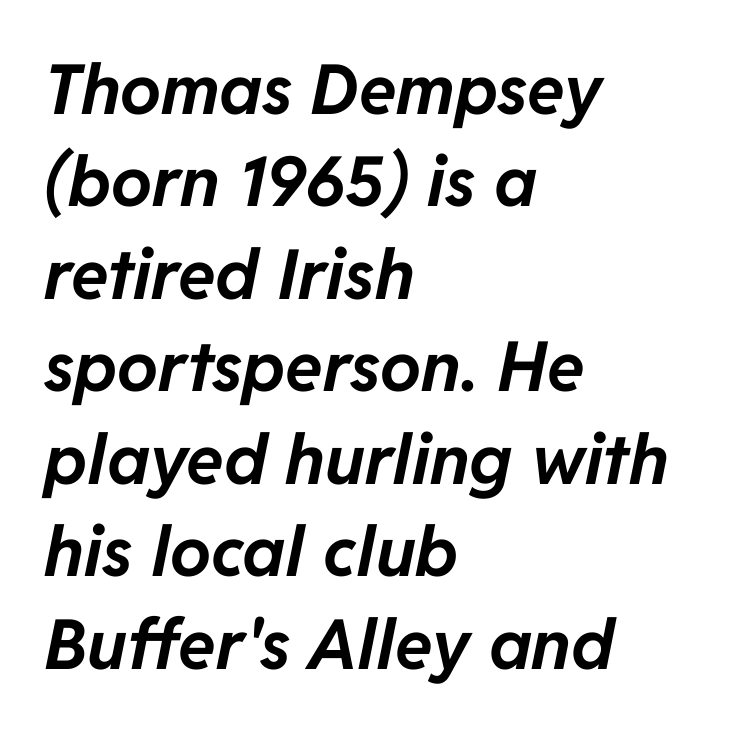
Q: Is the text bold? A: Yes.
Q: Is the text italic (slanted)? A: Yes, it leans right by about 11 degrees.
Q: Is the text underlined? A: No.
Q: How is the paragraph aligned? A: Left-aligned.
Q: Is the spacing between letters normal or unusually wide? A: Normal.
Q: Is the spacing between lines tight, normal or loose? A: Normal.
Q: Width (condensed, normal, or wide)? A: Normal.
Q: Stroke contrast? A: Low.
Q: x-height? A: Medium.
Q: Monospaced? A: No.
